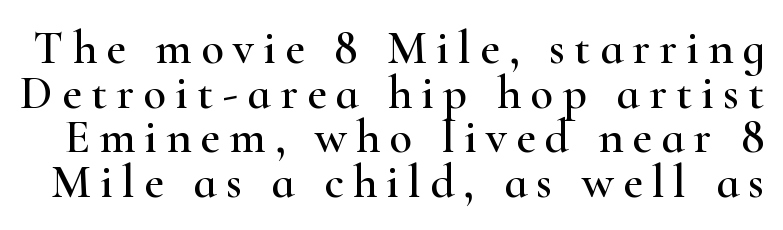
Varying glyph widths throughout — classic text-font behaviour. The tracking reads as deliberately expanded to a designer's eye. Classification — serif. Descenders are the only things crossing below the line. This is the regular roman posture of the typeface. Honestly, the rows look squashed on top of each other.
